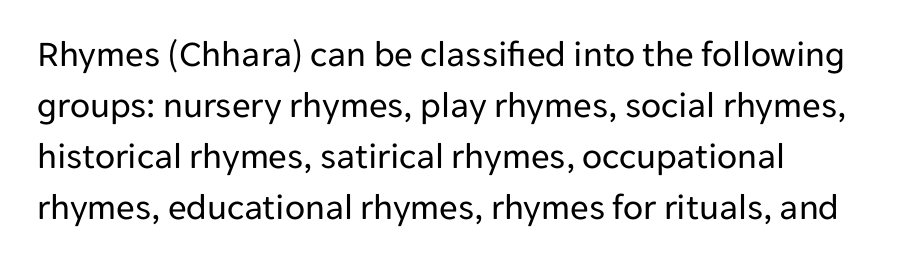
{"serif": "no", "italic": "no", "bold": "no", "weight": "regular", "width": "normal", "stroke_contrast": "low", "x_height": "medium", "monospaced": "no", "underline": "no", "align": "left", "line_spacing": "normal", "line_spacing_ratio": 1.38, "letter_spacing": "normal", "letter_spacing_em": 0.0, "glyph_px": 37}
